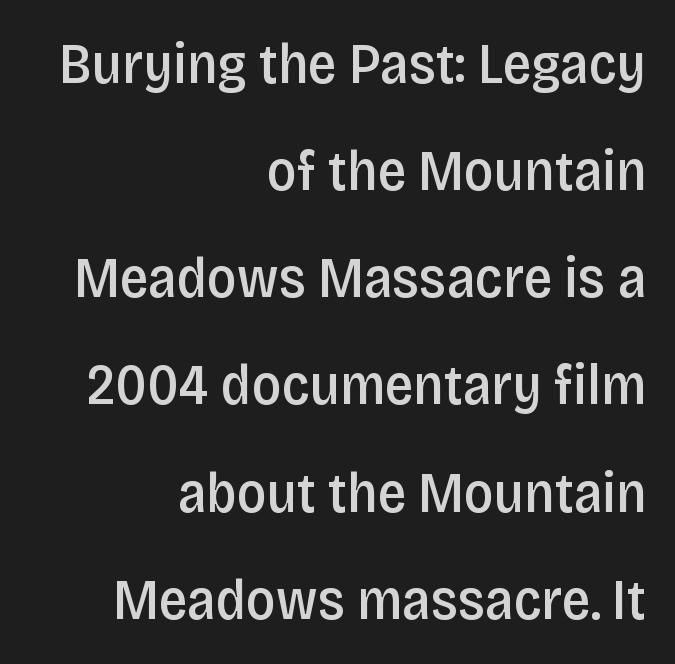
The image shows 57 px semibold, condensed sans-serif type, upright; set right-aligned, line spacing 1.88x, normal letter spacing, not underlined; low stroke contrast and a large x-height.
